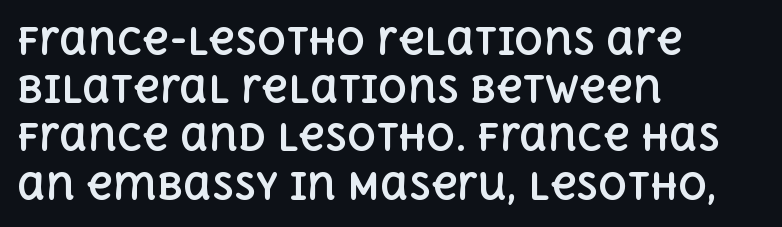
The image shows 36 px bold type, upright; set left-aligned, normal line spacing (1.34x), normal letter spacing, not underlined; a large x-height.
